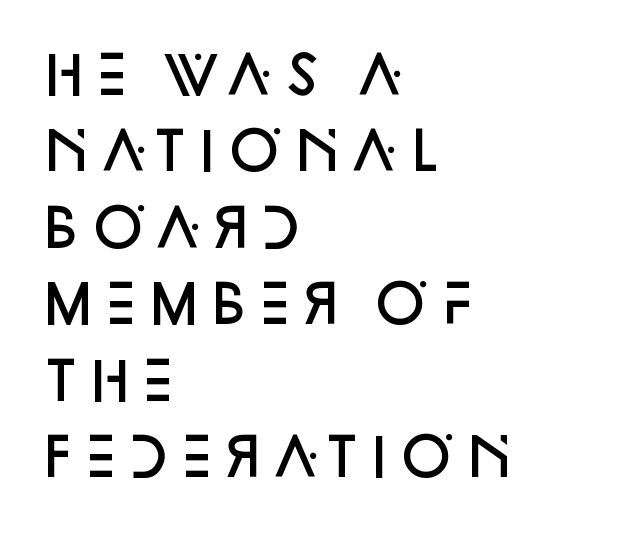
Vertically, the passage feels balanced, rows spaced as you'd expect. Does the copy run flush right? No — it runs flush left. Character widths vary here, with narrow letters taking less room than wide ones. The line texture is even and compact thanks to regular tracking. Do the letters lean? They stand straight. The letters carry no serifs — their stems end cleanly without finishing strokes.
